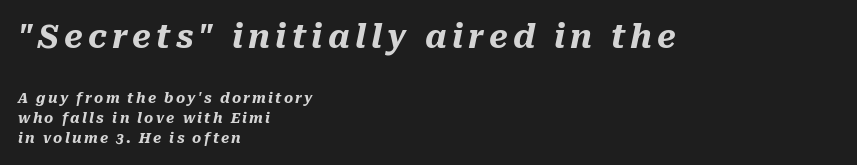
{"italic": "yes", "lean": "right", "slant_degrees": 10, "bold": "yes", "weight": "heavy", "width": "normal", "stroke_contrast": "medium", "x_height": "medium", "monospaced": "no", "underline": "no", "align": "left", "line_spacing": "normal", "line_spacing_ratio": 1.44, "larger_block": "first", "size_ratio": 2.29, "glyph_px": 32}
